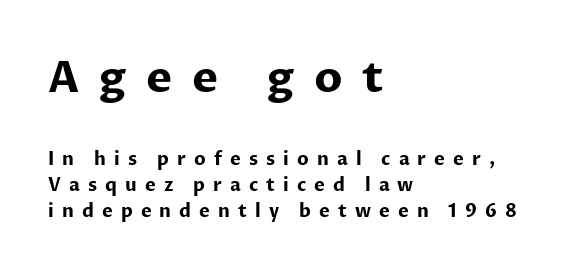
The image shows 44 px bold sans-serif type, upright; set left-aligned, normal line spacing (1.45x), unusually wide letter spacing (+0.45 em), not underlined; the first (top) block is 2.44x larger; low stroke contrast and a medium x-height.
